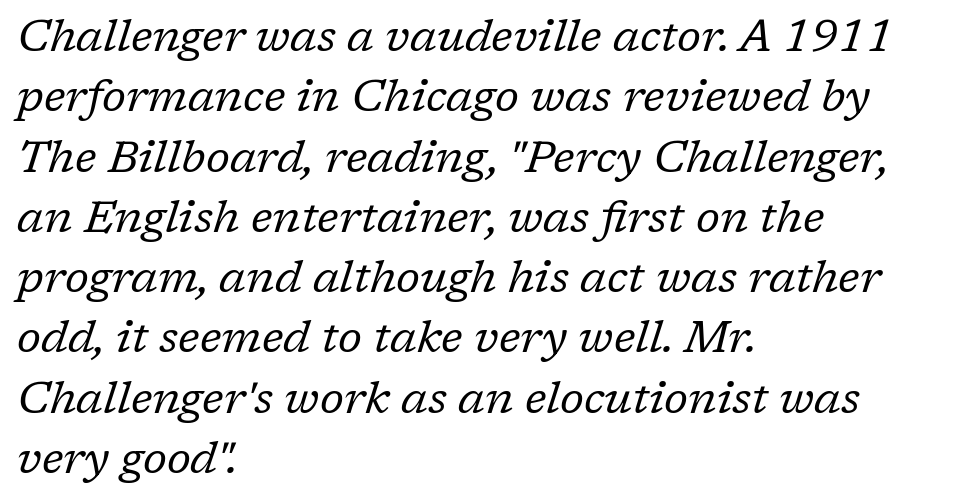
{"serif": "yes", "italic": "yes", "lean": "right", "slant_degrees": 17, "bold": "no", "weight": "regular", "width": "normal", "stroke_contrast": "low", "x_height": "medium", "monospaced": "no", "underline": "no", "align": "left", "line_spacing": "normal", "line_spacing_ratio": 1.34, "letter_spacing": "normal", "letter_spacing_em": 0.0, "glyph_px": 45}
